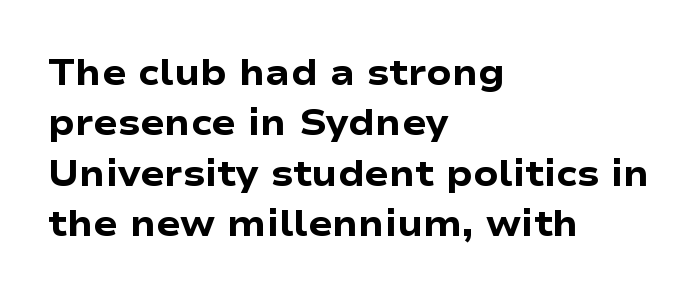
Q: Is the text bold? A: Yes.
Q: Is the text italic (slanted)? A: No, it is upright.
Q: Is the typeface a serif or a sans-serif typeface? A: Sans-serif.
Q: Is the text underlined? A: No.
Q: How is the paragraph aligned? A: Left-aligned.
Q: Is the spacing between letters normal or unusually wide? A: Normal.
Q: Is the spacing between lines tight, normal or loose? A: Normal.
Q: Width (condensed, normal, or wide)? A: Wide.
Q: Stroke contrast? A: Low.
Q: x-height? A: Medium.
Q: Monospaced? A: No.
